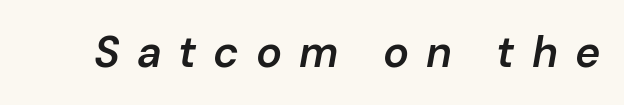
Q: Is the text bold? A: Semi-bold.
Q: Is the text italic (slanted)? A: Yes, it leans right by about 10 degrees.
Q: Is the text underlined? A: No.
Q: Is the spacing between letters normal or unusually wide? A: Unusually wide.
Q: Width (condensed, normal, or wide)? A: Normal.
Q: Stroke contrast? A: Low.
Q: x-height? A: Medium.
Q: Monospaced? A: No.
